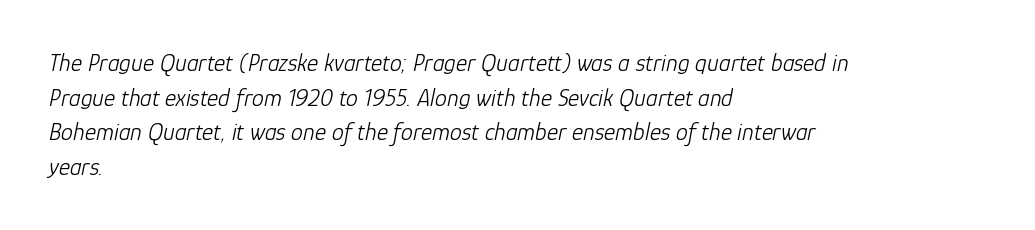
The image shows 24 px text type, italic (leaning right); set left-aligned, normal line spacing (1.44x), normal letter spacing, not underlined.
